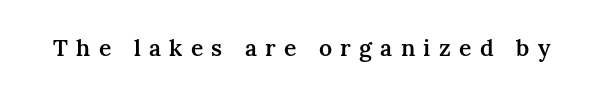
The image shows 23 px text type, upright; set unusually wide letter spacing (+0.36 em), not underlined.
